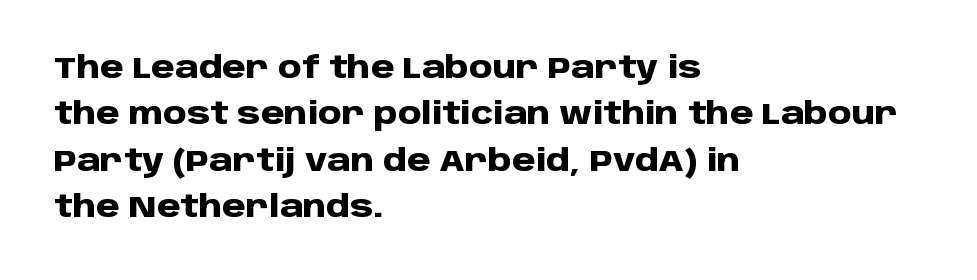
{"serif": "no", "italic": "no", "bold": "yes", "weight": "heavy", "width": "normal", "stroke_contrast": "low", "x_height": "large", "monospaced": "no", "underline": "no", "align": "left", "line_spacing": "normal", "line_spacing_ratio": 1.55, "letter_spacing": "normal", "letter_spacing_em": 0.0, "glyph_px": 30}
